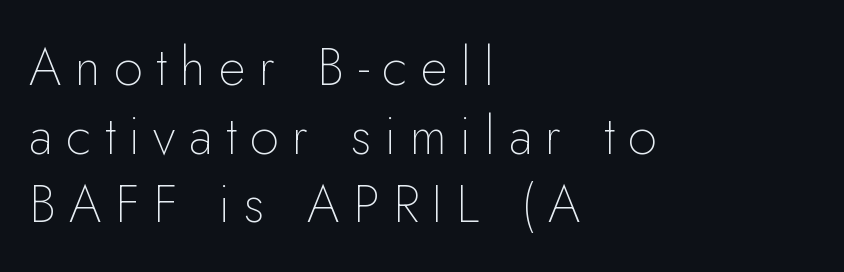
No feet cap the strokes, marking this as sans-serif type. The rag falls on the right side of this text block. A typesetter would mark this as roman, not italic. Proportional: the letters do not fall into vertical columns.
